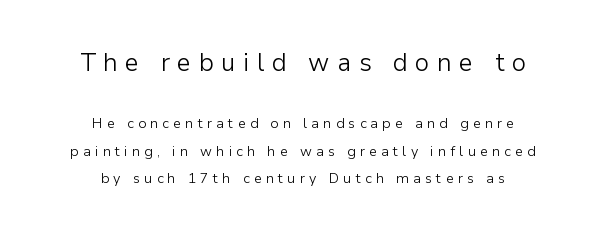
Regarding leading, the lines here are spaced well apart. Size hierarchy here favors the leading block over the trailing one. Lines of text with bare space underneath. Vertical stems look standard width or narrower in stroke. The lines in this sample share a center point and differ in where they start and stop.
